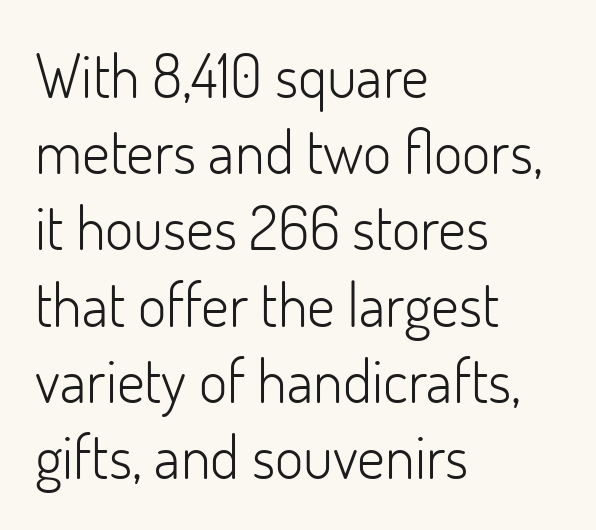
{"serif": "no", "italic": "no", "bold": "no", "weight": "light", "width": "normal", "stroke_contrast": "low", "x_height": "small", "monospaced": "no", "underline": "no", "align": "left", "line_spacing": "normal", "line_spacing_ratio": 1.25, "letter_spacing": "normal", "letter_spacing_em": 0.0, "glyph_px": 61}
